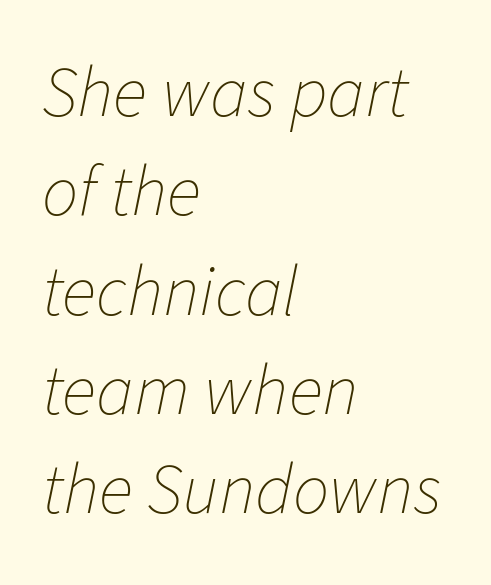
The horizontal fit of the characters is conventional and even. The typeface has the unassuming heft of standard copy or less. Only glyphs here, with clear space below each row. Horizontal bands of white between lines are of average thickness. Yep, that's italic — everything's leaning. Do the characters align in a grid? No, the font is proportional.
